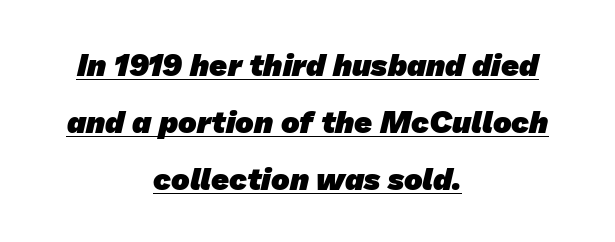
The image shows 31 px heavy sans-serif type; set centered, line spacing 1.84x, normal letter spacing, underlined; low stroke contrast and a medium x-height.
